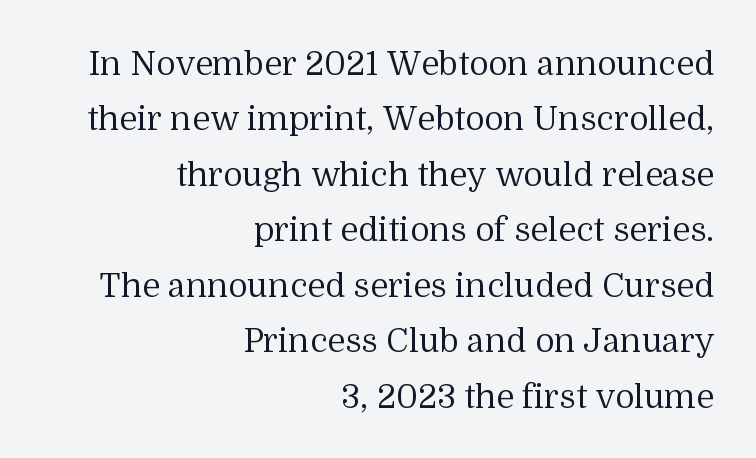
Q: Is the text bold? A: No.
Q: Is the text italic (slanted)? A: No, it is upright.
Q: Is the typeface a serif or a sans-serif typeface? A: Serif.
Q: Is the text underlined? A: No.
Q: How is the paragraph aligned? A: Right-aligned.
Q: Is the spacing between letters normal or unusually wide? A: Normal.
Q: Is the spacing between lines tight, normal or loose? A: Normal.
Q: Width (condensed, normal, or wide)? A: Normal.
Q: Stroke contrast? A: Medium.
Q: x-height? A: Medium.
Q: Monospaced? A: No.
